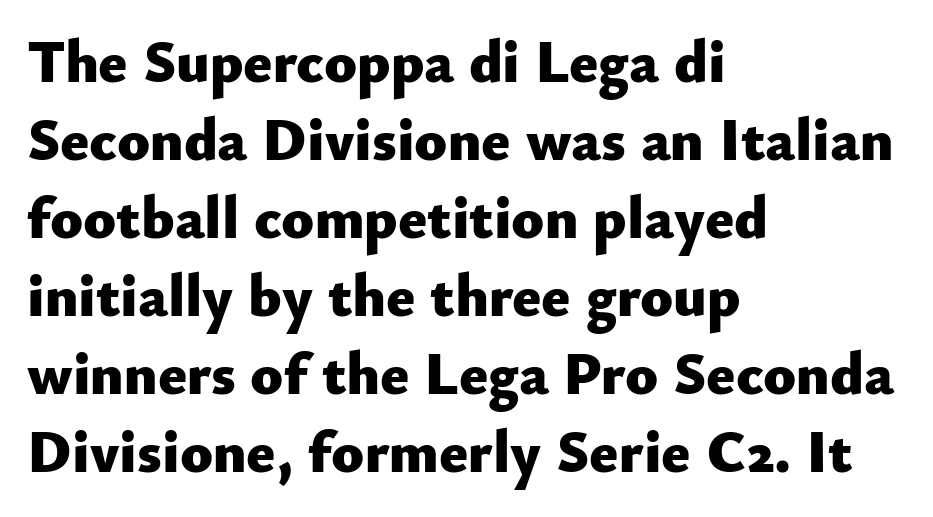
The image shows 60 px heavy sans-serif type, upright; set left-aligned, normal line spacing (1.3x), normal letter spacing, not underlined; low stroke contrast and a small x-height.
